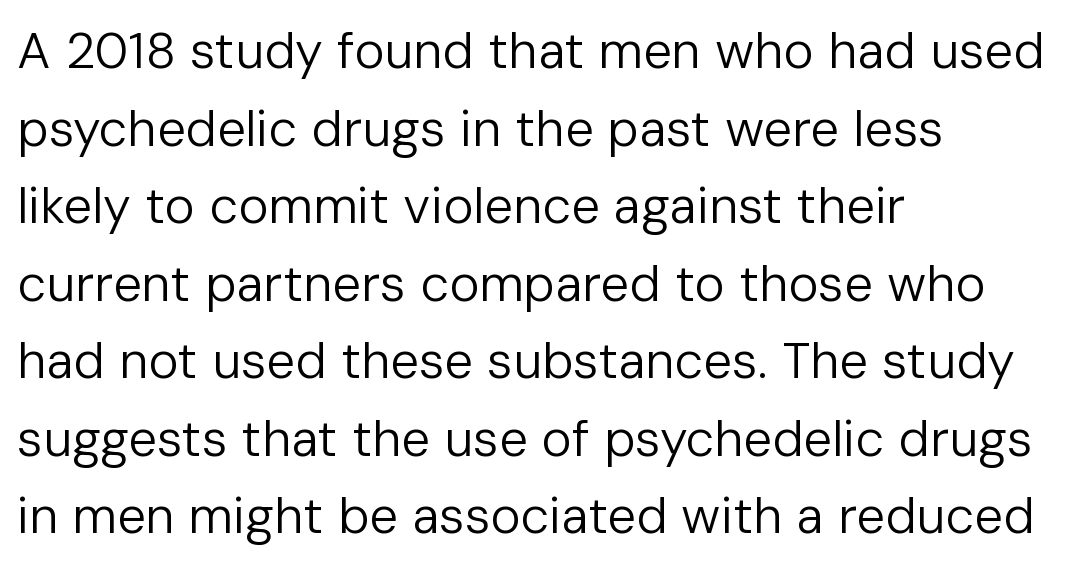
{"serif": "no", "italic": "no", "bold": "no", "weight": "regular", "width": "normal", "stroke_contrast": "low", "x_height": "medium", "monospaced": "no", "underline": "no", "align": "left", "line_spacing": "normal", "line_spacing_ratio": 1.52, "letter_spacing": "normal", "letter_spacing_em": 0.0, "glyph_px": 51}
